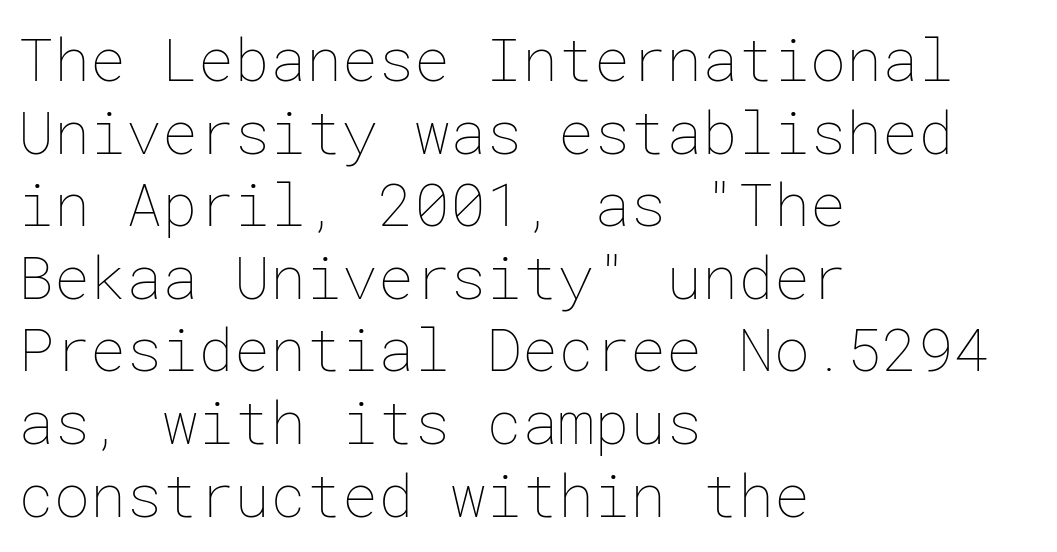
{"italic": "no", "bold": "no", "weight": "thin", "width": "normal", "stroke_contrast": "low", "x_height": "medium", "underline": "no", "align": "left", "line_spacing_ratio": 1.21, "letter_spacing": "normal", "letter_spacing_em": 0.0, "glyph_px": 60}
